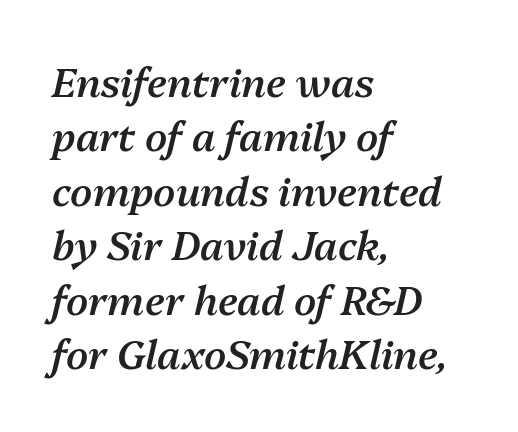
{"italic": "yes", "lean": "right", "slant_degrees": 13, "bold": "semi", "weight": "semibold", "width": "normal", "stroke_contrast": "medium", "x_height": "medium", "monospaced": "no", "underline": "no", "align": "left", "line_spacing": "normal", "line_spacing_ratio": 1.36, "letter_spacing": "normal", "letter_spacing_em": 0.0, "glyph_px": 40}
